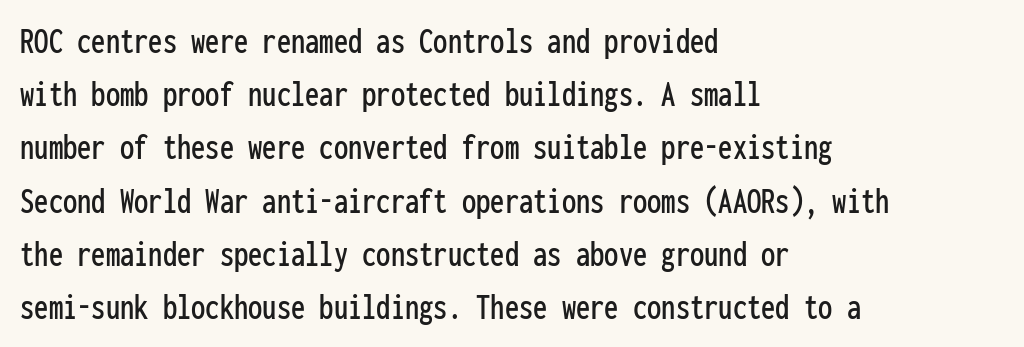
{"serif": "no", "italic": "no", "width": "condensed", "stroke_contrast": "low", "x_height": "medium", "monospaced": "yes", "underline": "no", "align": "left", "line_spacing": "normal", "line_spacing_ratio": 1.4, "letter_spacing": "normal", "letter_spacing_em": 0.0, "glyph_px": 38}
